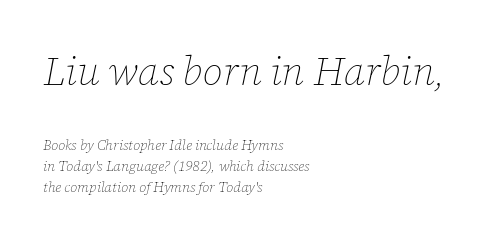
Q: Is the text bold? A: No.
Q: Is the text italic (slanted)? A: Yes, it leans right by about 12 degrees.
Q: Is the text underlined? A: No.
Q: How is the paragraph aligned? A: Left-aligned.
Q: Is the spacing between letters normal or unusually wide? A: Normal.
Q: Is the spacing between lines tight, normal or loose? A: Normal.
Q: Which block of text is set in a larger size, the first (top) or the second (bottom)? A: The first (top) one.
Q: Width (condensed, normal, or wide)? A: Normal.
Q: Stroke contrast? A: Low.
Q: x-height? A: Medium.
Q: Monospaced? A: No.
